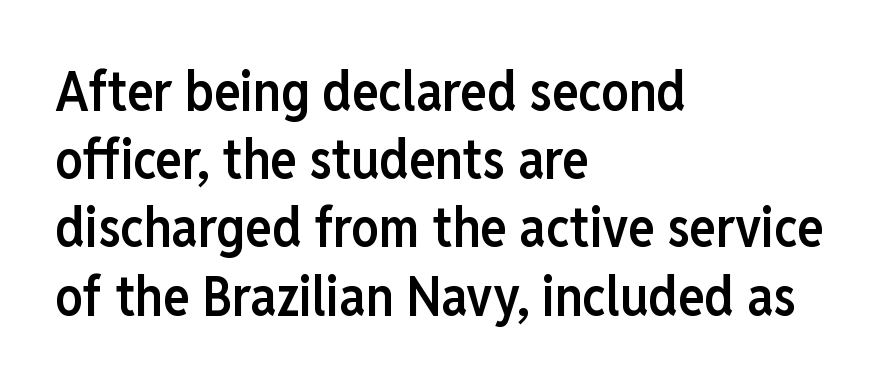
Visually the block forms a straight wall on the left and a jagged coastline on the right. Spacing verdict: proportional, widths tailored to each character. The strokes are fattened partway — semibold, not bold. Plain, unruled lines of type. A typesetter would mark this as roman, not italic. The characters display no serif detailing; their extremities are plain.
